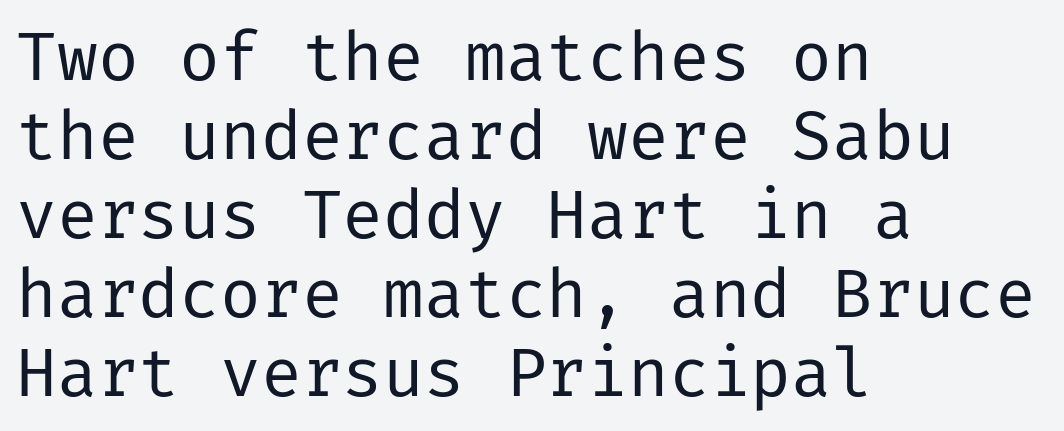
Check under the words: just untouched page. Look at the bottom of the vertical strokes: they stop flat, with no serifs. Horizontally, the lines are justified to the leading edge only. How are the letters spaced? Ordinarily, with no added tracking.
